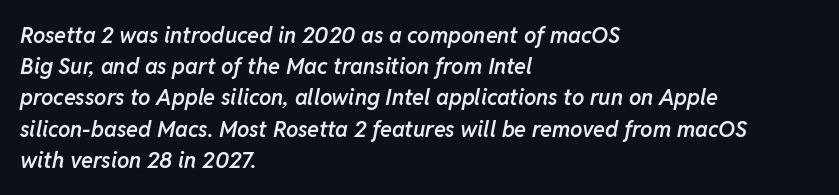
The image shows 22 px text type, italic (leaning right); set left-aligned, normal line spacing (1.42x), normal letter spacing, not underlined.
